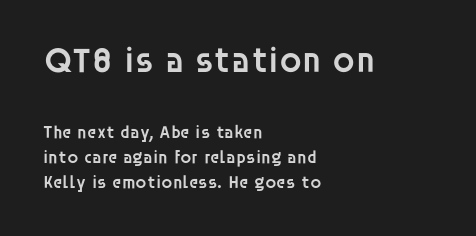
Q: Is the text bold? A: Semi-bold.
Q: Is the text italic (slanted)? A: No, it is upright.
Q: Is the typeface a serif or a sans-serif typeface? A: Sans-serif.
Q: Is the text underlined? A: No.
Q: How is the paragraph aligned? A: Left-aligned.
Q: Is the spacing between letters normal or unusually wide? A: Normal.
Q: Is the spacing between lines tight, normal or loose? A: Normal.
Q: Which block of text is set in a larger size, the first (top) or the second (bottom)? A: The first (top) one.
Q: Width (condensed, normal, or wide)? A: Normal.
Q: Stroke contrast? A: Low.
Q: x-height? A: Large.
Q: Monospaced? A: No.
